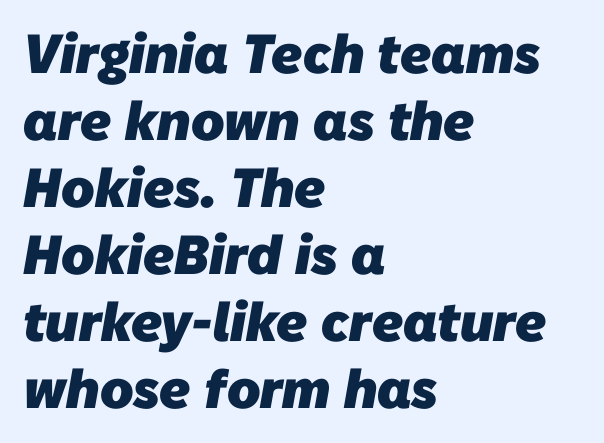
Looks like regular typesetting: each glyph gets only the width it needs. Nothing sits at the stroke ends, so this counts as sans-serif. Compared with typical body copy, the letter spacing here is the same. Heavy, bold letterforms. Bare-footed words on every line.
